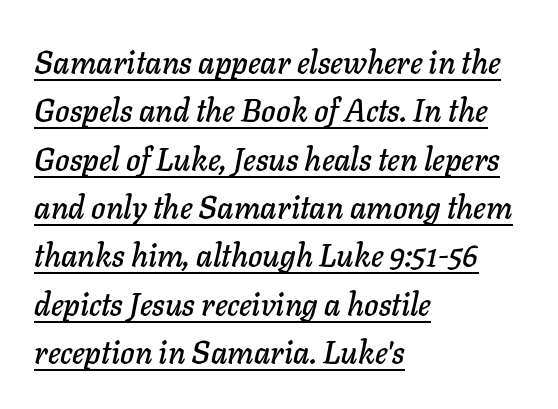
Q: Is the text italic (slanted)? A: Yes, it leans right by about 11 degrees.
Q: Is the text underlined? A: Yes.
Q: How is the paragraph aligned? A: Left-aligned.
Q: Is the spacing between letters normal or unusually wide? A: Normal.
Q: Is the spacing between lines tight, normal or loose? A: Normal.
Q: Width (condensed, normal, or wide)? A: Normal.
Q: Stroke contrast? A: Low.
Q: x-height? A: Medium.
Q: Monospaced? A: No.
